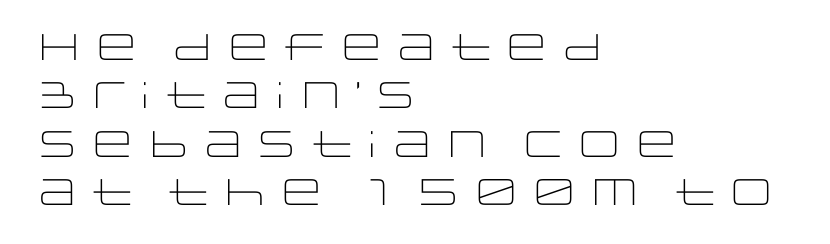
Upright lettering throughout. The typeface chosen for these lines omits serifs. The face used here is proportionally spaced, like ordinary book or web type. The rows are spaced the way most documents space them. The text block is weighted toward the left margin, trailing off unevenly rightward.
